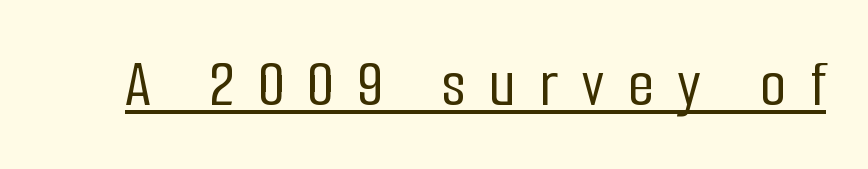
Q: Is the text italic (slanted)? A: No, it is upright.
Q: Is the typeface a serif or a sans-serif typeface? A: Sans-serif.
Q: Is the text underlined? A: Yes.
Q: Is the spacing between letters normal or unusually wide? A: Unusually wide.
Q: Width (condensed, normal, or wide)? A: Condensed.
Q: Stroke contrast? A: Low.
Q: x-height? A: Medium.
Q: Monospaced? A: No.
